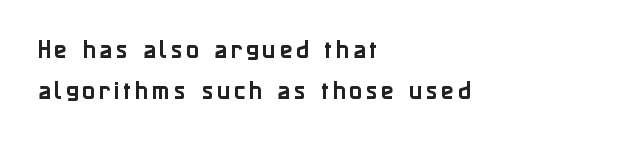
{"italic": "no", "underline": "no", "align": "left", "line_spacing": "loose", "line_spacing_ratio": 1.94, "glyph_px": 21}
